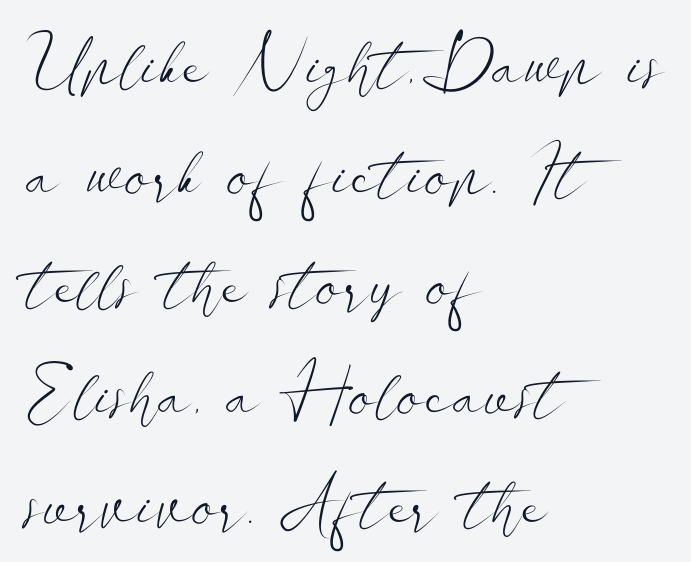
The image shows 70 px light, wide sans-serif type; set left-aligned, normal line spacing (1.57x), normal letter spacing, not underlined; low stroke contrast and a small x-height.
